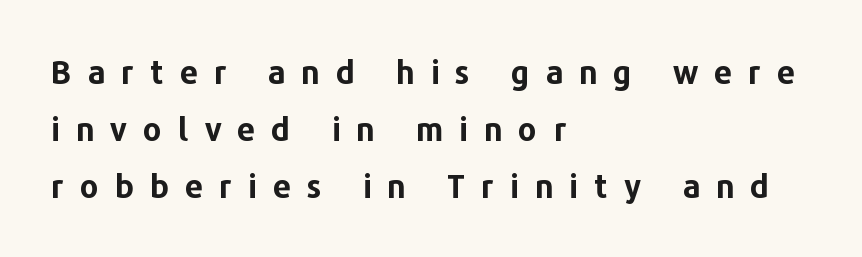
{"serif": "no", "italic": "no", "bold": "yes", "weight": "bold", "width": "normal", "stroke_contrast": "low", "x_height": "medium", "monospaced": "no", "underline": "no", "align": "left", "line_spacing_ratio": 1.78, "letter_spacing": "wide", "letter_spacing_em": 0.5, "glyph_px": 32}
